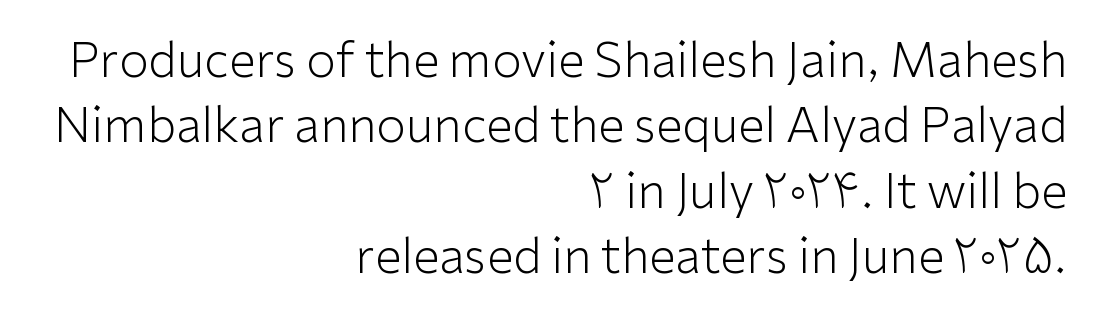
The image shows 48 px light sans-serif type, upright; set right-aligned, normal line spacing (1.36x), normal letter spacing, not underlined; low stroke contrast and a medium x-height.
